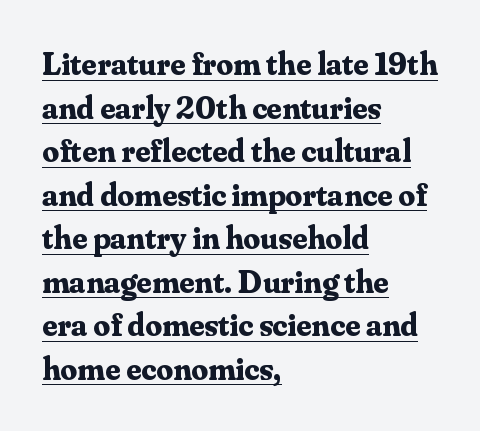
The image shows 33 px bold serif type, upright; set left-aligned, normal line spacing (1.32x), normal letter spacing, underlined; medium stroke contrast and a small x-height.
